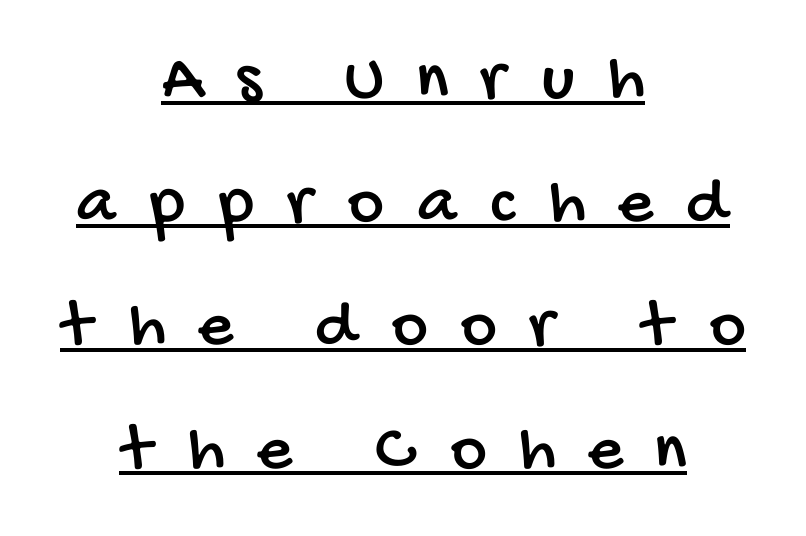
The letters advance in unequal steps, a hallmark of proportional type. Here the glyphs are tracked loosely, breaking word shapes into spaced letters. Horizontally, the lines are justified to the midpoint only. Somebody hit Ctrl+U on this one — the words are underlined. A typesetter would label this face a sans.
